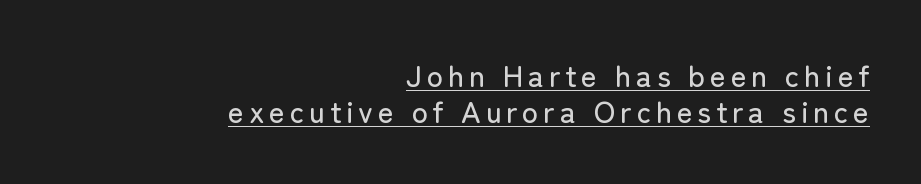
{"serif": "no", "italic": "no", "width": "normal", "stroke_contrast": "low", "x_height": "medium", "monospaced": "no", "underline": "yes", "align": "right", "line_spacing_ratio": 1.2, "glyph_px": 30}
